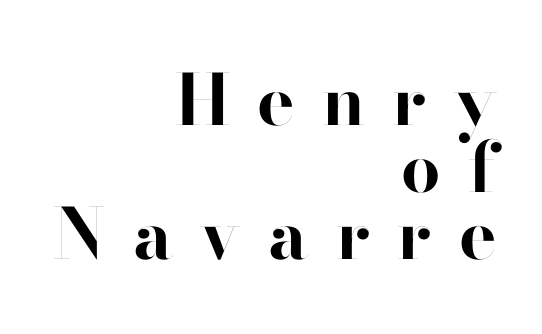
Q: Is the text bold? A: Yes.
Q: Is the text italic (slanted)? A: No, it is upright.
Q: Is the typeface a serif or a sans-serif typeface? A: Sans-serif.
Q: Is the text underlined? A: No.
Q: How is the paragraph aligned? A: Right-aligned.
Q: Is the spacing between letters normal or unusually wide? A: Unusually wide.
Q: Is the spacing between lines tight, normal or loose? A: Tight.
Q: Width (condensed, normal, or wide)? A: Normal.
Q: Stroke contrast? A: High.
Q: x-height? A: Small.
Q: Monospaced? A: No.
